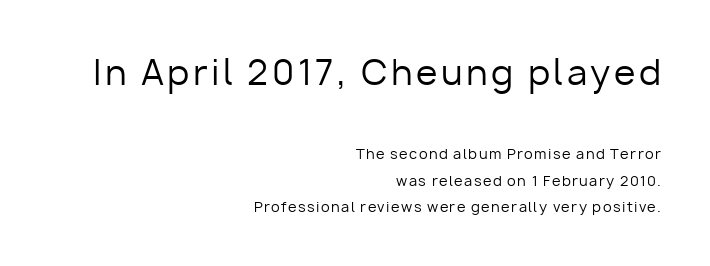
The image shows 35 px regular-weight sans-serif type, upright; set right-aligned, loose line spacing (1.91x), not underlined; the first (top) block is 2.5x larger; low stroke contrast and a medium x-height.
